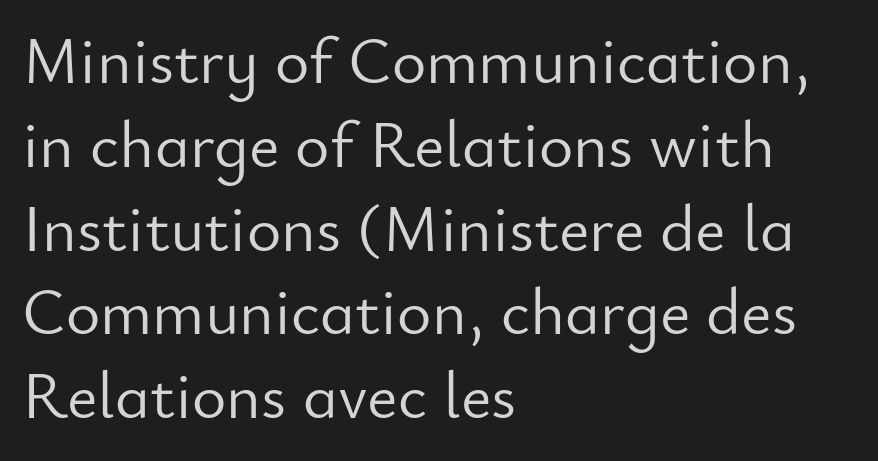
{"serif": "no", "italic": "no", "bold": "no", "weight": "light", "width": "normal", "stroke_contrast": "low", "x_height": "small", "monospaced": "no", "underline": "no", "align": "left", "line_spacing": "normal", "line_spacing_ratio": 1.27, "letter_spacing": "normal", "letter_spacing_em": 0.0, "glyph_px": 66}
